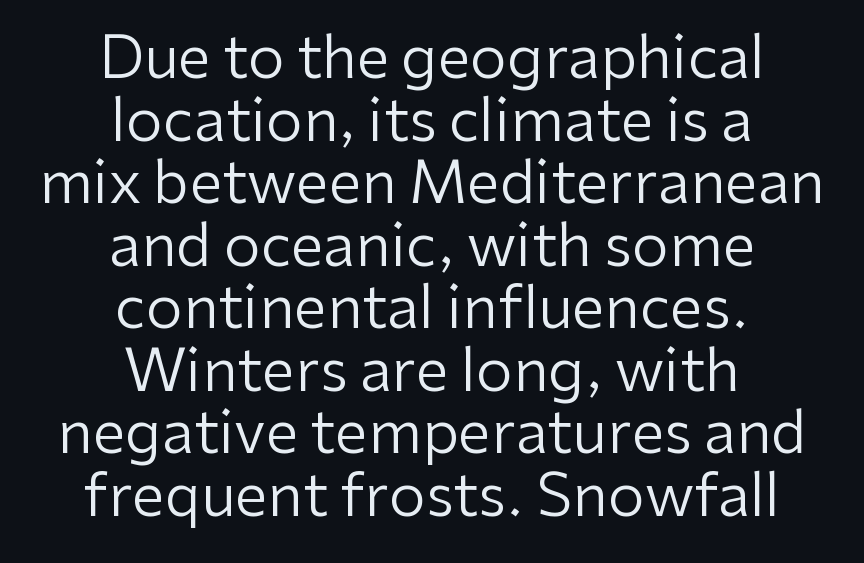
Q: Is the text bold? A: No.
Q: Is the text italic (slanted)? A: No, it is upright.
Q: Is the typeface a serif or a sans-serif typeface? A: Sans-serif.
Q: Is the text underlined? A: No.
Q: How is the paragraph aligned? A: Centered.
Q: Is the spacing between letters normal or unusually wide? A: Normal.
Q: Is the spacing between lines tight, normal or loose? A: Tight.
Q: Width (condensed, normal, or wide)? A: Normal.
Q: Stroke contrast? A: Low.
Q: x-height? A: Medium.
Q: Monospaced? A: No.
